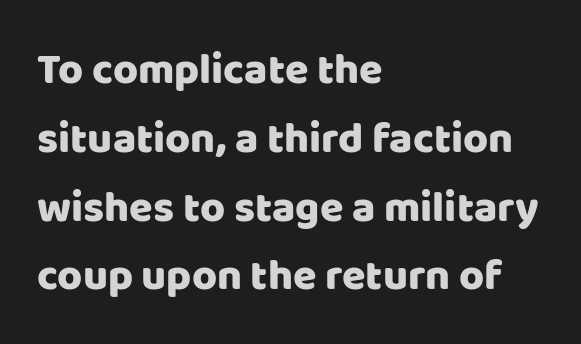
The image shows 43 px sans-serif type, upright; set left-aligned, normal line spacing (1.6x), normal letter spacing, not underlined; low stroke contrast and a large x-height.
